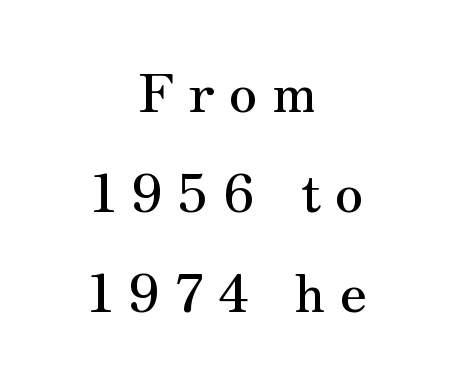
The image shows 53 px serif type, upright; set centered, line spacing 1.89x, unusually wide letter spacing (+0.28 em), not underlined; medium stroke contrast and a small x-height.
